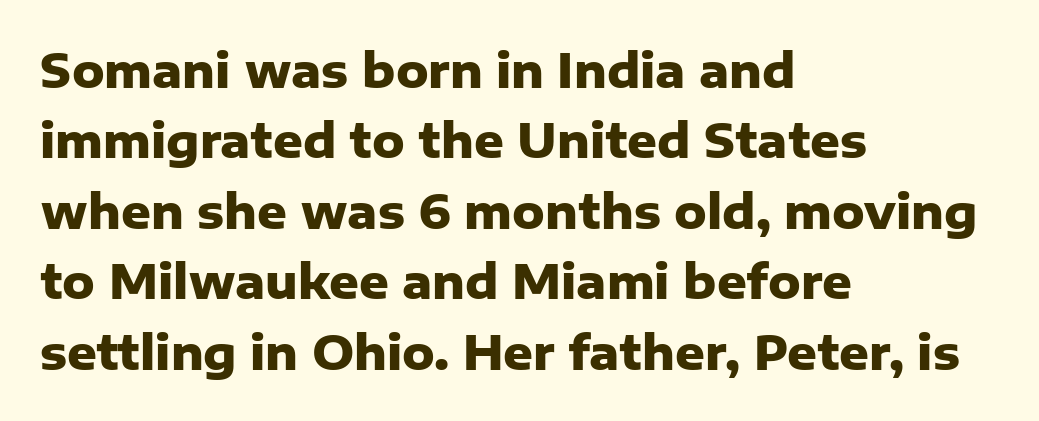
{"serif": "no", "italic": "no", "bold": "yes", "weight": "heavy", "width": "normal", "stroke_contrast": "low", "x_height": "medium", "monospaced": "no", "underline": "no", "align": "left", "line_spacing": "normal", "line_spacing_ratio": 1.53, "letter_spacing": "normal", "letter_spacing_em": 0.0, "glyph_px": 46}
